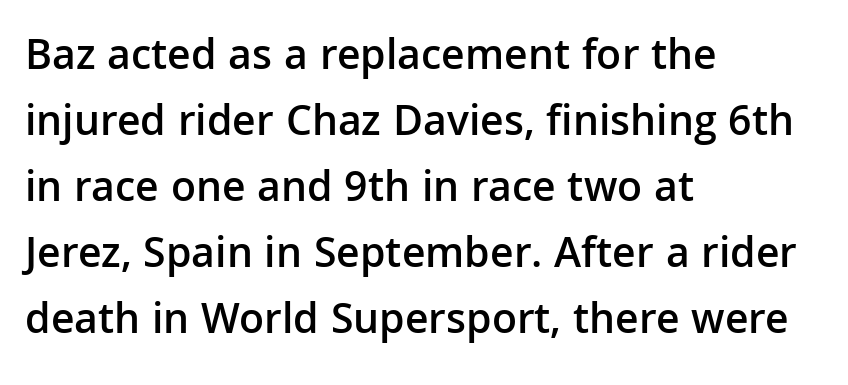
The image shows 44 px semibold sans-serif type, upright; set left-aligned, normal line spacing (1.5x), normal letter spacing, not underlined; low stroke contrast and a medium x-height.
